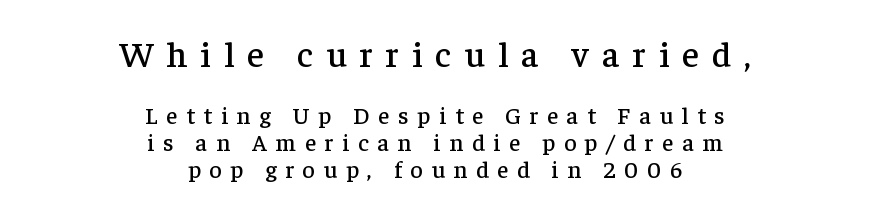
{"serif": "yes", "italic": "no", "width": "normal", "stroke_contrast": "low", "x_height": "medium", "monospaced": "no", "underline": "no", "align": "center", "line_spacing": "tight", "line_spacing_ratio": 1.12, "letter_spacing": "wide", "letter_spacing_em": 0.36, "larger_block": "first", "size_ratio": 1.5, "glyph_px": 36}
